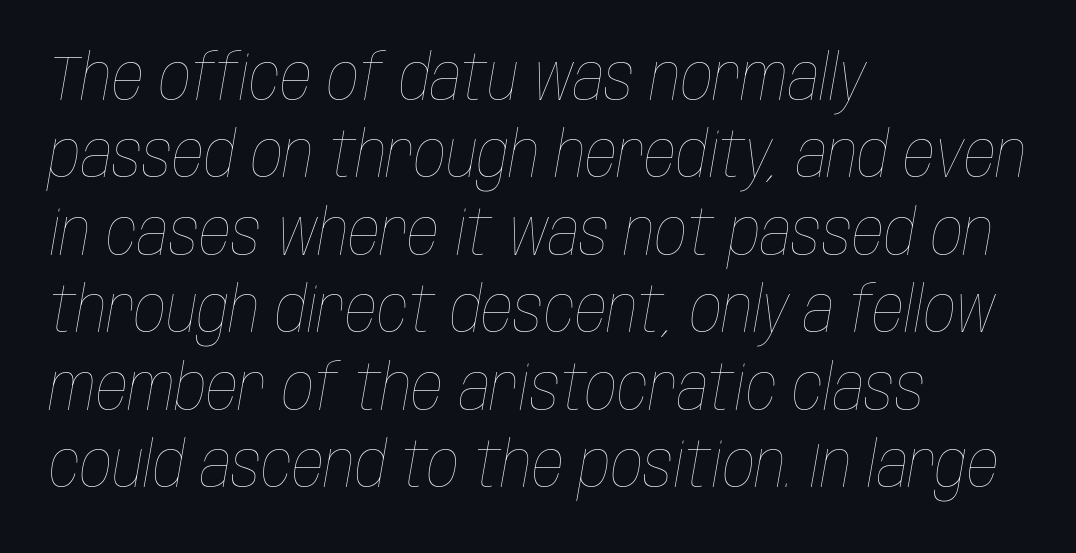
Caption: multi-line text, flush left, ragged right. Just letters on the line, the space beneath them empty. Glyph-to-glyph distance matches everyday printed text. A quiet, ordinary-to-light weight characterises the typeface. The typography opts for an oblique posture over an upright one. Here the designer chose a conventional face with non-uniform glyph widths.
